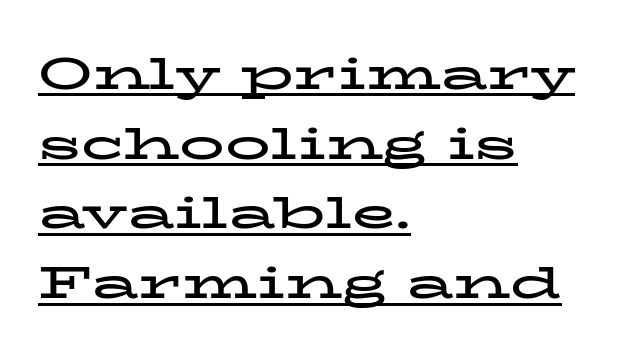
{"serif": "yes", "italic": "no", "bold": "yes", "weight": "bold", "width": "wide", "stroke_contrast": "low", "x_height": "medium", "monospaced": "no", "underline": "yes", "align": "left", "line_spacing": "normal", "line_spacing_ratio": 1.55, "letter_spacing": "normal", "letter_spacing_em": 0.0, "glyph_px": 45}
